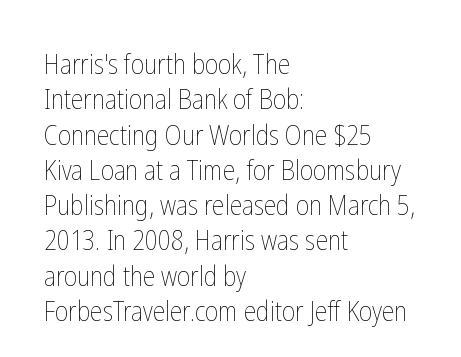
{"italic": "no", "bold": "no", "weight": "thin", "width": "condensed", "stroke_contrast": "low", "x_height": "medium", "monospaced": "no", "underline": "no", "align": "left", "line_spacing": "normal", "line_spacing_ratio": 1.26, "letter_spacing": "normal", "letter_spacing_em": 0.0, "glyph_px": 28}
